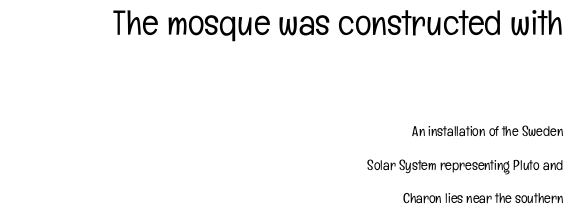
Q: Is the text bold? A: No.
Q: Is the text italic (slanted)? A: No, it is upright.
Q: Is the typeface a serif or a sans-serif typeface? A: Sans-serif.
Q: Is the text underlined? A: No.
Q: How is the paragraph aligned? A: Right-aligned.
Q: Is the spacing between letters normal or unusually wide? A: Normal.
Q: Is the spacing between lines tight, normal or loose? A: Loose.
Q: Which block of text is set in a larger size, the first (top) or the second (bottom)? A: The first (top) one.
Q: Width (condensed, normal, or wide)? A: Condensed.
Q: Stroke contrast? A: Low.
Q: x-height? A: Medium.
Q: Monospaced? A: No.
